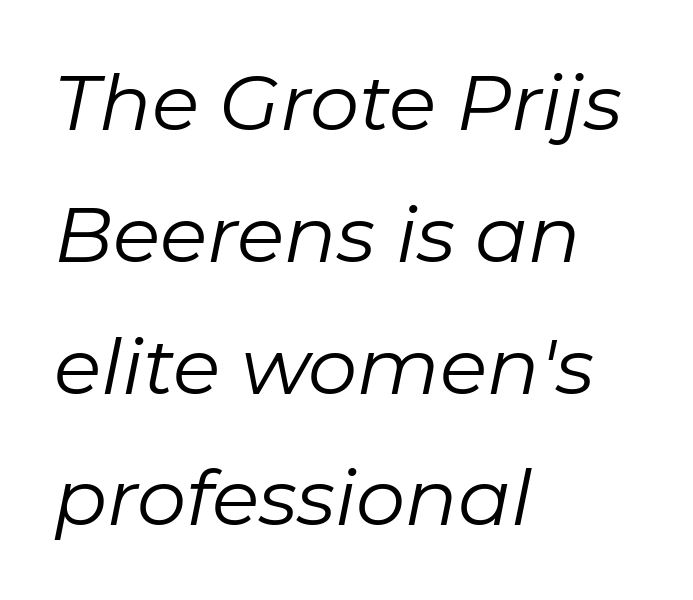
{"italic": "yes", "lean": "right", "slant_degrees": 11, "bold": "no", "weight": "regular", "width": "normal", "stroke_contrast": "low", "x_height": "medium", "monospaced": "no", "underline": "no", "align": "left", "line_spacing": "normal", "line_spacing_ratio": 1.69, "letter_spacing": "normal", "letter_spacing_em": 0.0, "glyph_px": 78}
